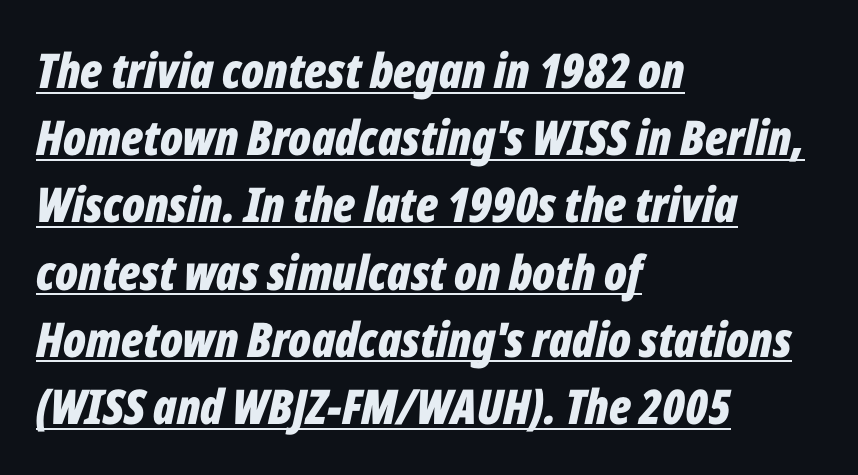
Q: Is the text bold? A: Yes.
Q: Is the text italic (slanted)? A: Yes, it leans right by about 12 degrees.
Q: Is the text underlined? A: Yes.
Q: How is the paragraph aligned? A: Left-aligned.
Q: Is the spacing between letters normal or unusually wide? A: Normal.
Q: Is the spacing between lines tight, normal or loose? A: Normal.
Q: Width (condensed, normal, or wide)? A: Condensed.
Q: Stroke contrast? A: Low.
Q: x-height? A: Medium.
Q: Monospaced? A: No.
